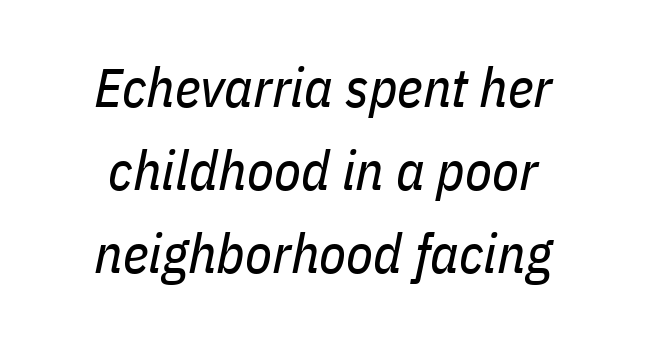
{"italic": "yes", "lean": "right", "slant_degrees": 11, "bold": "no", "weight": "regular", "width": "condensed", "stroke_contrast": "low", "x_height": "medium", "monospaced": "no", "underline": "no", "align": "center", "line_spacing": "normal", "line_spacing_ratio": 1.51, "letter_spacing": "normal", "letter_spacing_em": 0.0, "glyph_px": 55}
